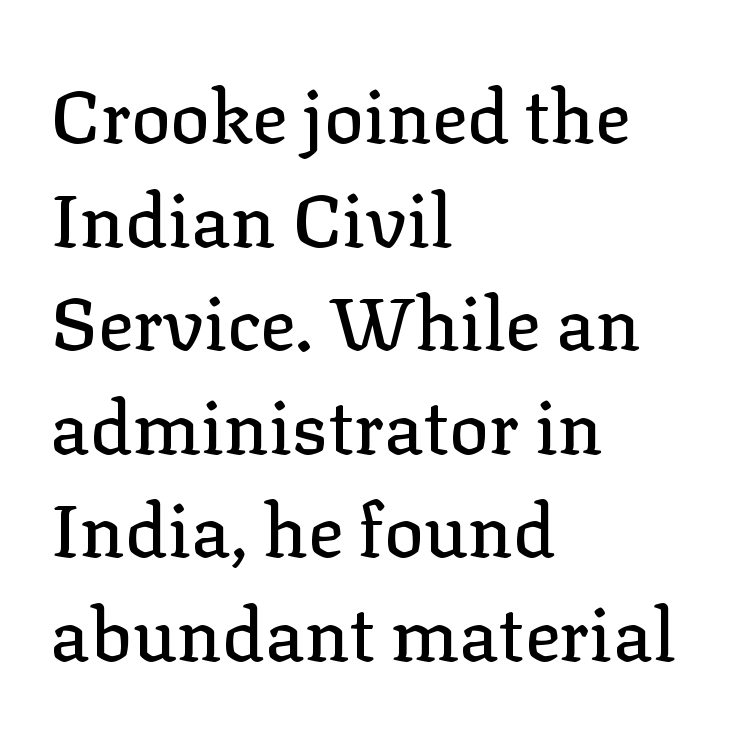
Q: Is the text italic (slanted)? A: No, it is upright.
Q: Is the typeface a serif or a sans-serif typeface? A: Serif.
Q: Is the text underlined? A: No.
Q: How is the paragraph aligned? A: Left-aligned.
Q: Is the spacing between letters normal or unusually wide? A: Normal.
Q: Is the spacing between lines tight, normal or loose? A: Normal.
Q: Width (condensed, normal, or wide)? A: Normal.
Q: Stroke contrast? A: Low.
Q: x-height? A: Medium.
Q: Monospaced? A: No.
